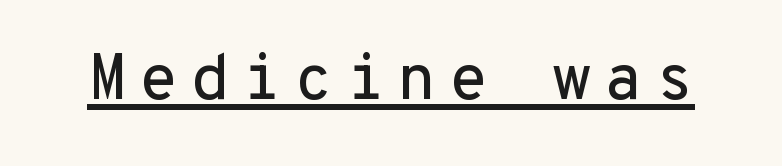
The typeface chosen for these lines omits serifs. Monospaced: the letters line up in strict vertical columns. Each line of the rendering has a horizontal stroke beneath the glyphs. A typesetter would mark this as roman, not italic.
